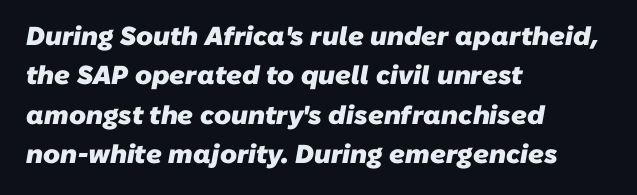
The image shows 26 px bold type; set left-aligned, normal line spacing (1.51x), normal letter spacing, not underlined.
